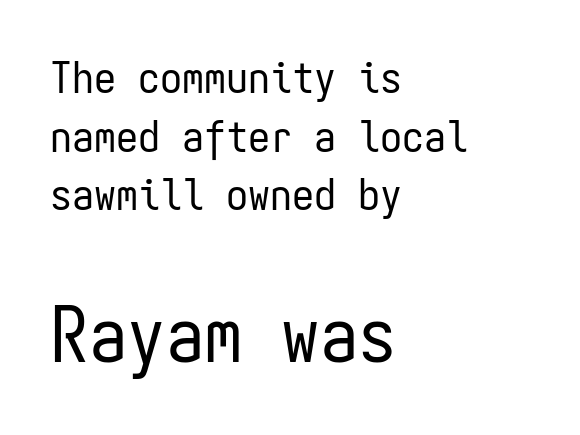
Glance below the letters and you will spot only blank space. Between one letter and the next there's only the usual sliver of space. Classification — sans serif. Here the designer chose a console-style face with uniform glyph widths.
